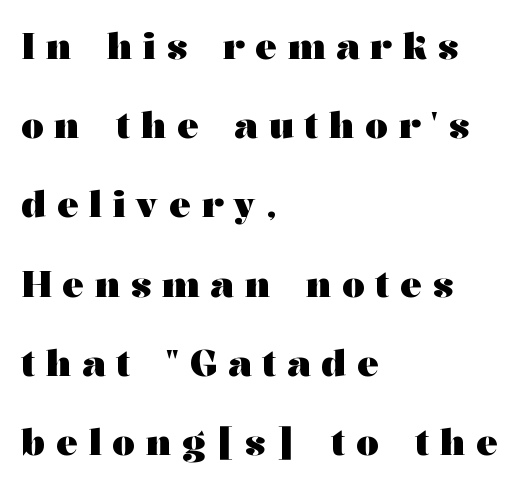
The image shows 36 px heavy, wide serif type, upright; set left-aligned, loose line spacing (2.2x), unusually wide letter spacing (+0.3 em), not underlined; medium stroke contrast and a medium x-height.
